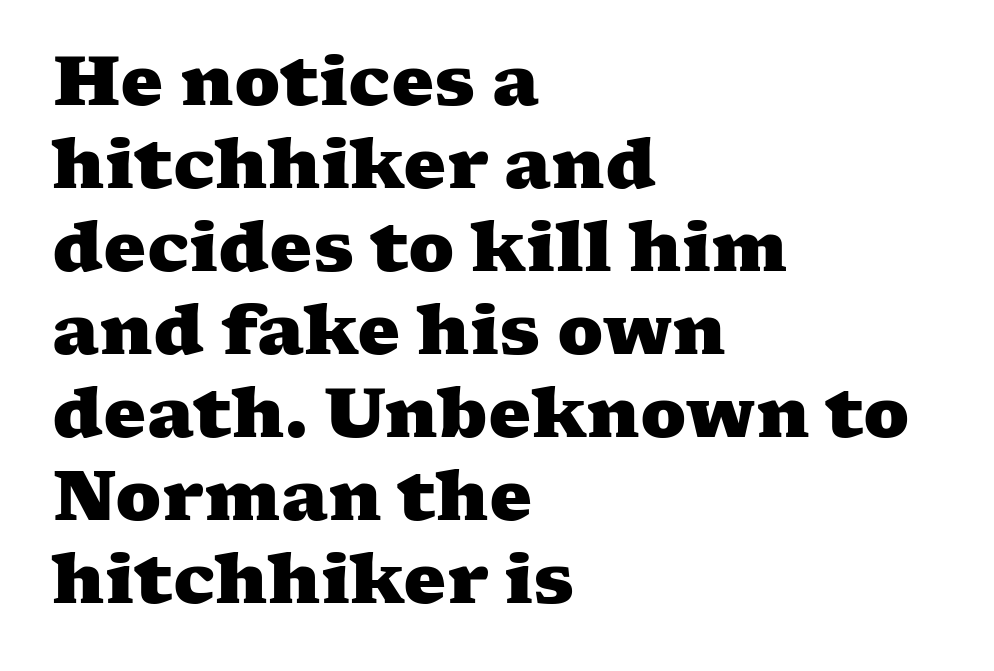
The image shows 68 px heavy, wide serif type; set left-aligned, line spacing 1.22x, normal letter spacing, not underlined; medium stroke contrast and a medium x-height.
